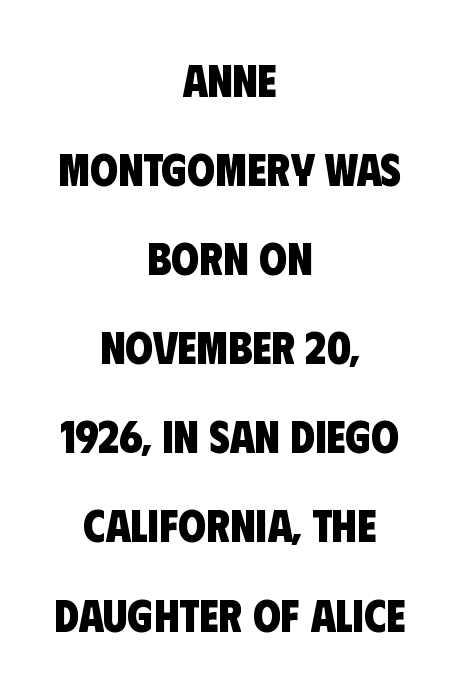
The font family rendered here belongs to the sans-serif group. The space directly below the letters is spotless. This block would shrink considerably if given ordinary leading; it's expanded now. The characters look thick and weighty, a clear bold. The letters advance in unequal steps, a hallmark of proportional type.
